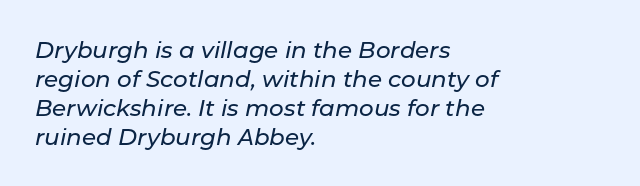
Compared with a centered layout, this one pins lines to the left instead. Style check: oblique. This sample keeps an unexceptional amount of space between lines. There is no visible air inserted between adjacent glyphs.
